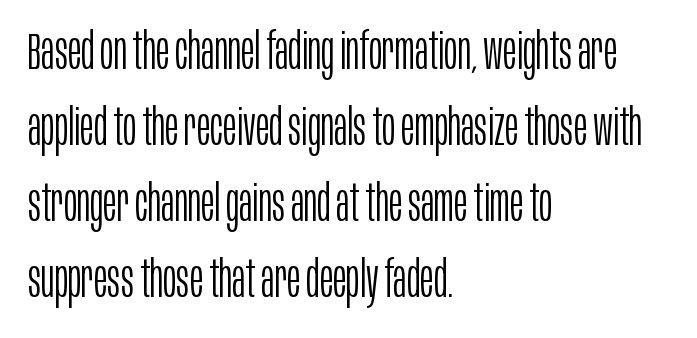
The image shows 51 px light, condensed sans-serif type, upright; set left-aligned, normal line spacing (1.49x), normal letter spacing, not underlined; low stroke contrast and a large x-height.
